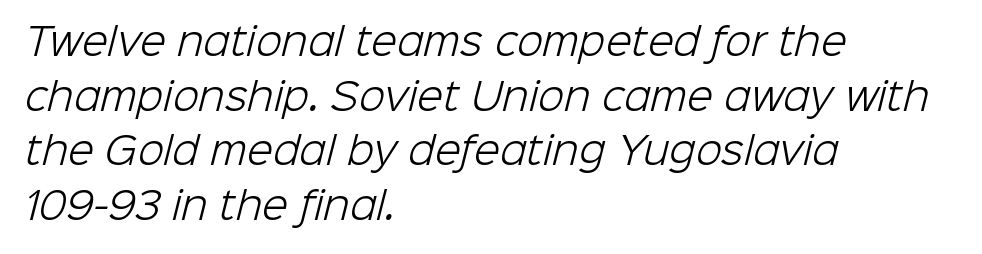
Q: Is the text bold? A: No.
Q: Is the typeface a serif or a sans-serif typeface? A: Sans-serif.
Q: Is the text underlined? A: No.
Q: How is the paragraph aligned? A: Left-aligned.
Q: Is the spacing between letters normal or unusually wide? A: Normal.
Q: Is the spacing between lines tight, normal or loose? A: Normal.
Q: Width (condensed, normal, or wide)? A: Normal.
Q: Stroke contrast? A: Low.
Q: x-height? A: Medium.
Q: Monospaced? A: No.
